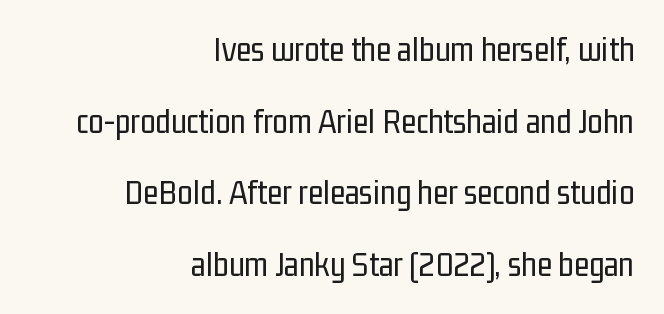
Q: Is the text bold? A: No.
Q: Is the text italic (slanted)? A: No, it is upright.
Q: Is the typeface a serif or a sans-serif typeface? A: Sans-serif.
Q: Is the text underlined? A: No.
Q: How is the paragraph aligned? A: Right-aligned.
Q: Is the spacing between letters normal or unusually wide? A: Normal.
Q: Is the spacing between lines tight, normal or loose? A: Loose.
Q: Width (condensed, normal, or wide)? A: Condensed.
Q: Stroke contrast? A: Low.
Q: x-height? A: Medium.
Q: Monospaced? A: No.
